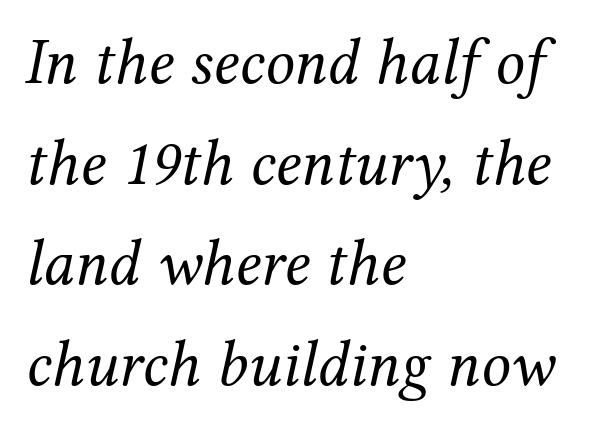
The image shows 65 px regular-weight serif type, italic (leaning right); set left-aligned, normal line spacing (1.55x), normal letter spacing, not underlined; medium stroke contrast and a medium x-height.
